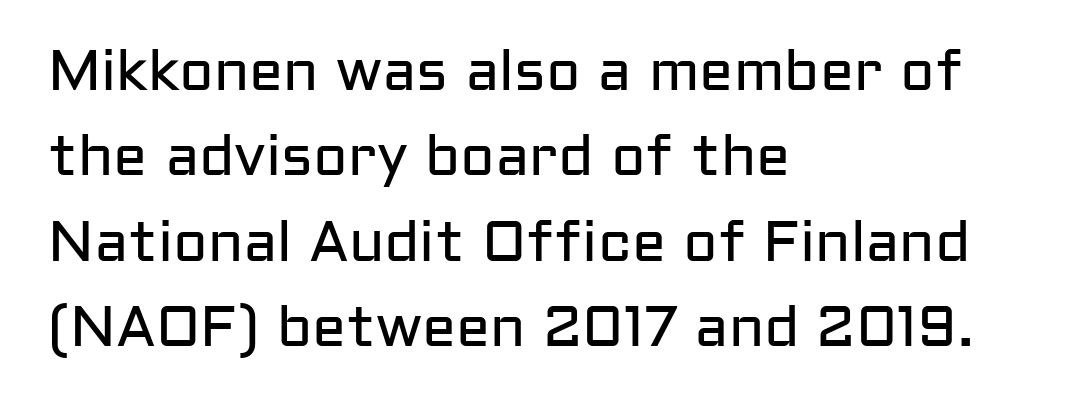
The image shows 57 px regular-weight sans-serif type, upright; set left-aligned, normal line spacing (1.5x), normal letter spacing, not underlined; low stroke contrast and a medium x-height.
